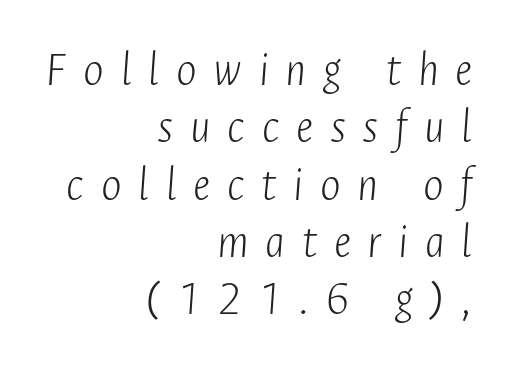
{"italic": "yes", "lean": "right", "slant_degrees": 4, "bold": "no", "weight": "light", "width": "condensed", "stroke_contrast": "low", "x_height": "medium", "monospaced": "no", "underline": "no", "align": "right", "line_spacing_ratio": 1.17, "letter_spacing": "wide", "letter_spacing_em": 0.34, "glyph_px": 49}
